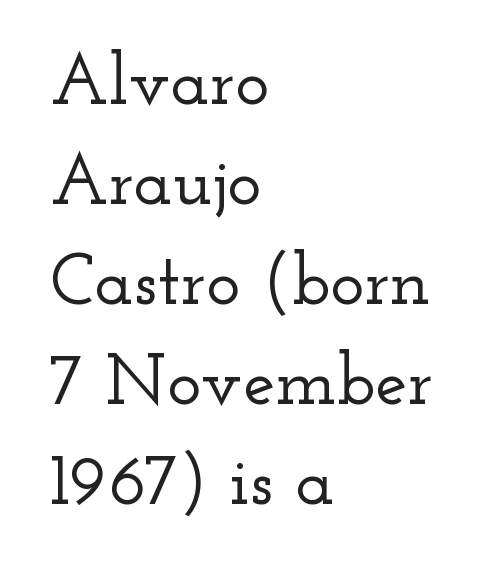
Q: Is the text italic (slanted)? A: No, it is upright.
Q: Is the typeface a serif or a sans-serif typeface? A: Serif.
Q: Is the text underlined? A: No.
Q: How is the paragraph aligned? A: Left-aligned.
Q: Is the spacing between letters normal or unusually wide? A: Normal.
Q: Is the spacing between lines tight, normal or loose? A: Normal.
Q: Width (condensed, normal, or wide)? A: Wide.
Q: Stroke contrast? A: Low.
Q: x-height? A: Small.
Q: Monospaced? A: No.
